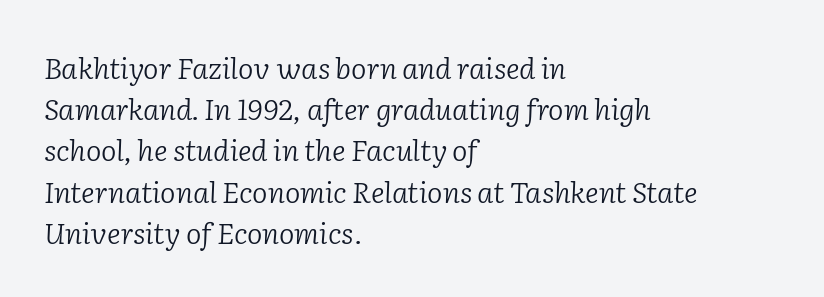
The image shows 29 px light serif type, italic (leaning right); set left-aligned, normal line spacing (1.42x), normal letter spacing, not underlined; low stroke contrast and a medium x-height.
